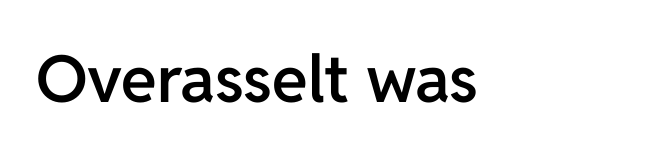
Q: Is the text bold? A: Semi-bold.
Q: Is the text italic (slanted)? A: No, it is upright.
Q: Is the typeface a serif or a sans-serif typeface? A: Sans-serif.
Q: Is the text underlined? A: No.
Q: Is the spacing between letters normal or unusually wide? A: Normal.
Q: Width (condensed, normal, or wide)? A: Normal.
Q: Stroke contrast? A: Low.
Q: x-height? A: Medium.
Q: Monospaced? A: No.
